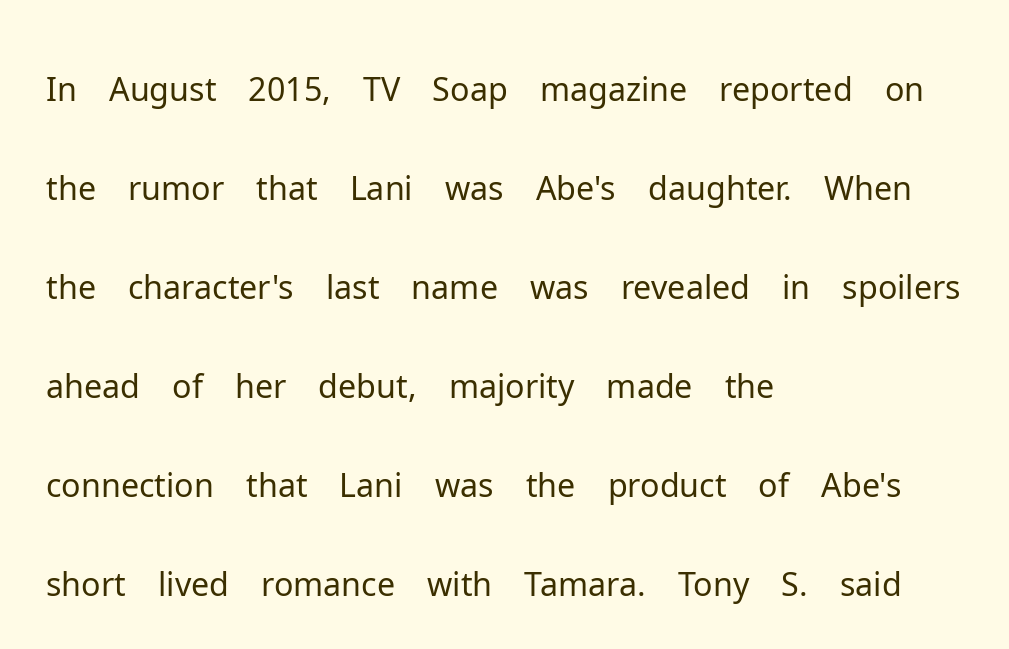
The image shows 66 px light sans-serif type, upright; set left-aligned, normal line spacing (1.5x), normal letter spacing, not underlined; low stroke contrast and a medium x-height.
